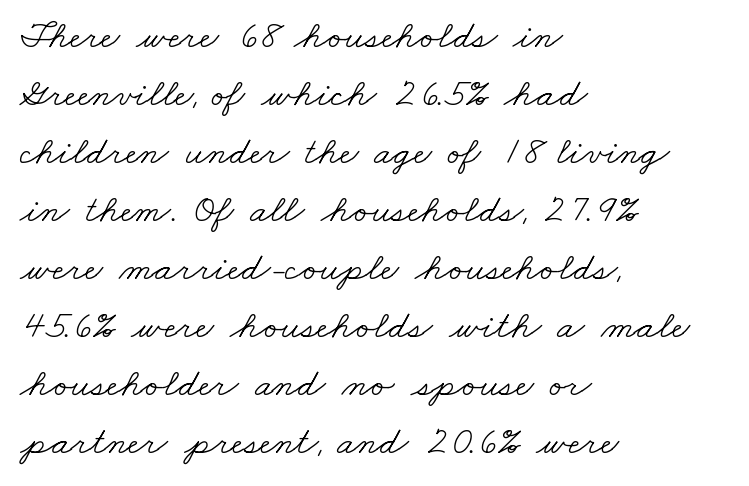
{"serif": "yes", "bold": "no", "weight": "light", "width": "wide", "stroke_contrast": "low", "x_height": "small", "monospaced": "no", "underline": "no", "align": "left", "line_spacing": "normal", "line_spacing_ratio": 1.45, "letter_spacing": "normal", "letter_spacing_em": 0.0, "glyph_px": 40}
